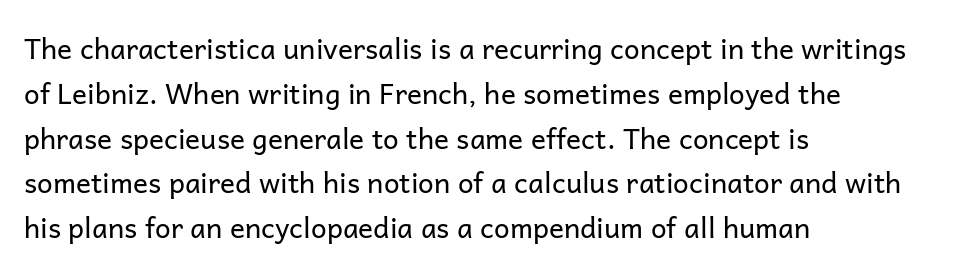
No letter is thick-stroked: the sample isn't bold. The lettering holds an erect, upright posture throughout. The glyphs are unaccompanied by any horizontal stroke below them. Spacing between characters is what you'd get straight out of the box. These lines are rendered in a variable-pitch font. The leading is moderate, giving the passage an even texture.
